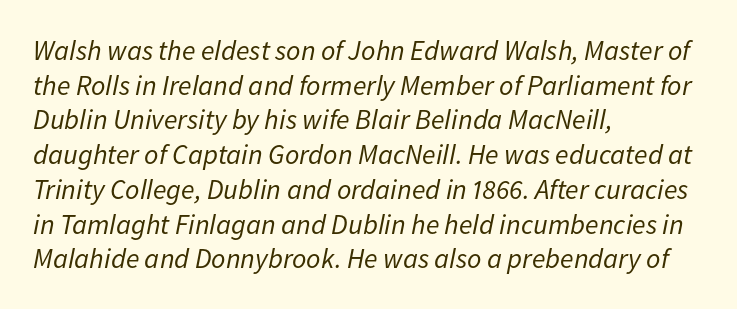
The image shows 28 px regular-weight type, italic (leaning right); set left-aligned, line spacing 1.24x, normal letter spacing, not underlined; low stroke contrast and a medium x-height.
